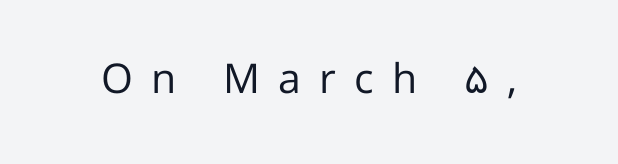
The image shows 41 px regular-weight sans-serif type, upright; set unusually wide letter spacing (+0.44 em), not underlined; low stroke contrast and a medium x-height.
